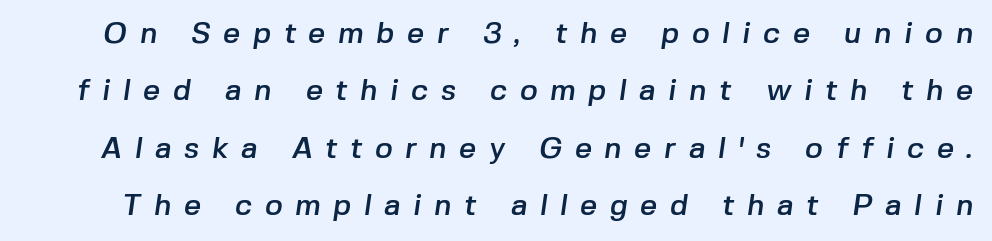
The image shows 30 px sans-serif type; set loose line spacing (1.91x), unusually wide letter spacing (+0.42 em), not underlined; low stroke contrast and a medium x-height.
